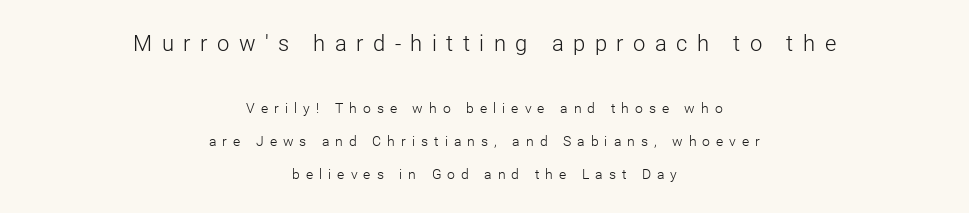
Q: Is the text bold? A: No.
Q: Is the text italic (slanted)? A: No, it is upright.
Q: Is the text underlined? A: No.
Q: How is the paragraph aligned? A: Centered.
Q: Is the spacing between letters normal or unusually wide? A: Unusually wide.
Q: Is the spacing between lines tight, normal or loose? A: Loose.
Q: Which block of text is set in a larger size, the first (top) or the second (bottom)? A: The first (top) one.
